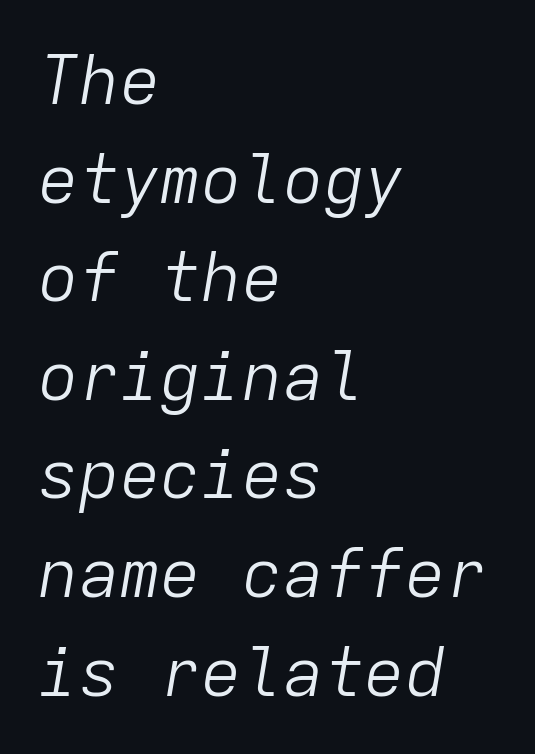
{"italic": "yes", "lean": "right", "slant_degrees": 9, "bold": "no", "weight": "light", "width": "normal", "stroke_contrast": "low", "x_height": "medium", "monospaced": "yes", "underline": "no", "align": "left", "line_spacing": "normal", "line_spacing_ratio": 1.45, "letter_spacing": "normal", "letter_spacing_em": 0.0, "glyph_px": 68}
